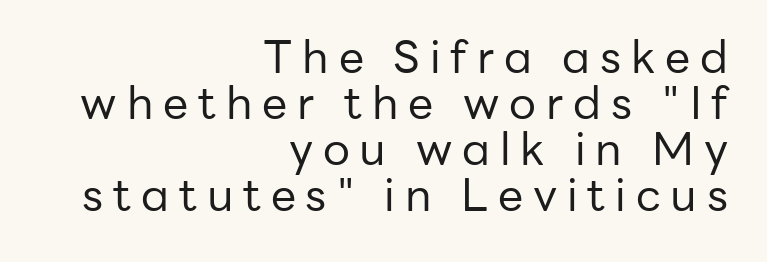
The strokes carry an ordinary text weight at most. Interline gaps are noticeably narrow in this sample. The tracking jumps out immediately: characters are airy and widely separated. The rag falls on the left side of this text block.
